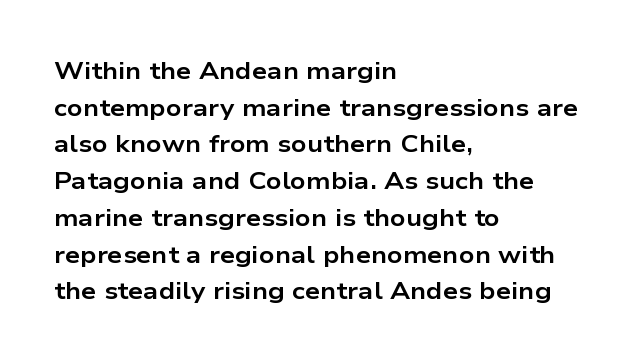
The image shows 24 px bold type, upright; set left-aligned, normal line spacing (1.53x), normal letter spacing, not underlined.
